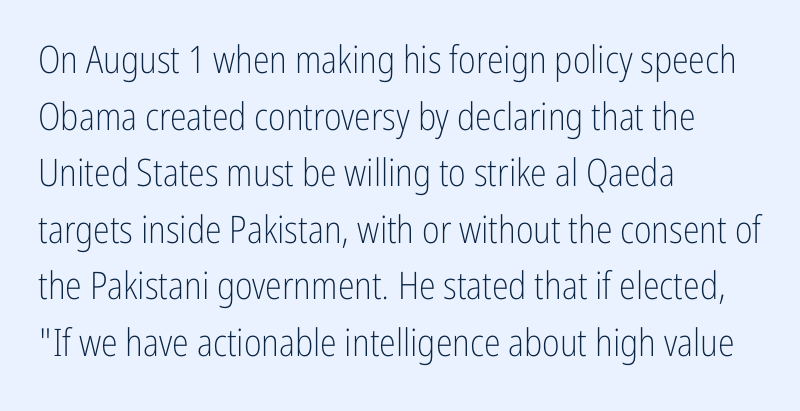
Q: Is the text bold? A: No.
Q: Is the text italic (slanted)? A: No, it is upright.
Q: Is the typeface a serif or a sans-serif typeface? A: Sans-serif.
Q: Is the text underlined? A: No.
Q: How is the paragraph aligned? A: Left-aligned.
Q: Is the spacing between letters normal or unusually wide? A: Normal.
Q: Is the spacing between lines tight, normal or loose? A: Normal.
Q: Width (condensed, normal, or wide)? A: Condensed.
Q: Stroke contrast? A: Low.
Q: x-height? A: Medium.
Q: Monospaced? A: No.
